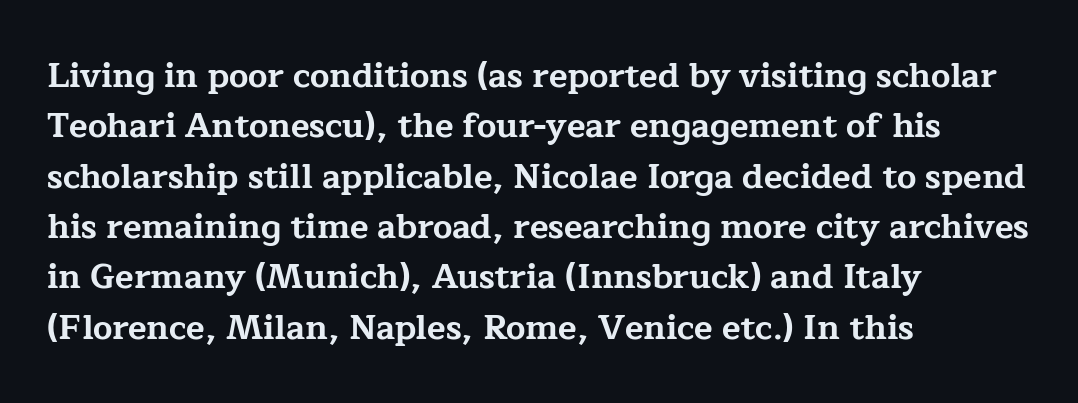
{"serif": "yes", "italic": "no", "bold": "yes", "weight": "bold", "width": "wide", "stroke_contrast": "low", "x_height": "medium", "monospaced": "no", "underline": "no", "align": "left", "line_spacing": "normal", "line_spacing_ratio": 1.48, "letter_spacing": "normal", "letter_spacing_em": 0.0, "glyph_px": 34}
